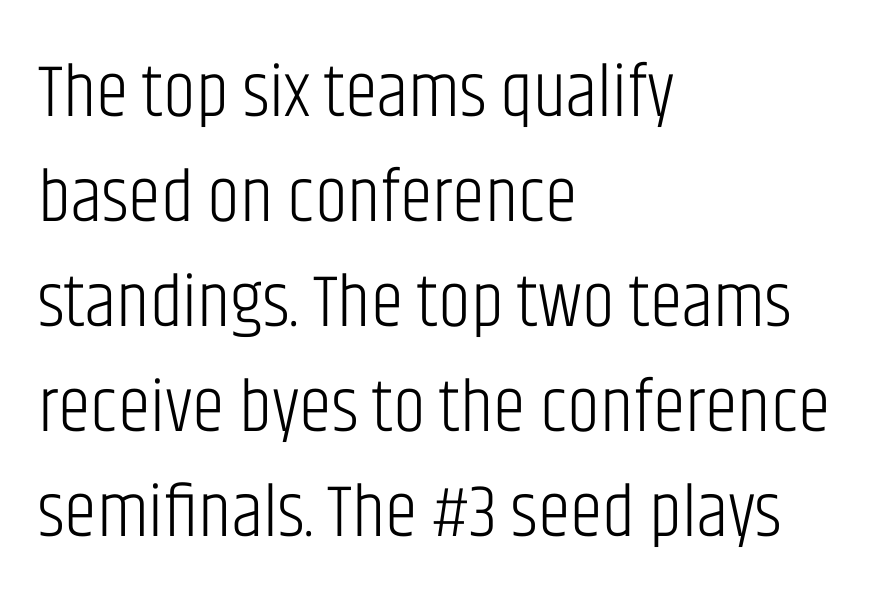
This sample uses plain, unmodified letter spacing. The passage shown is not bold in any degree. The passage shown is typed in a proportional face where columns would drift. The compositor pushed each line to the left boundary. Observe the absence of serifs on each vertical stroke in this sample.
